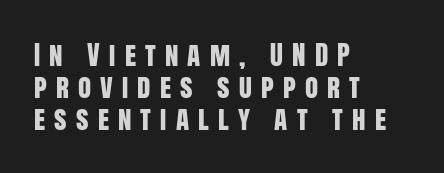
Q: Is the text italic (slanted)? A: No, it is upright.
Q: Is the text underlined? A: No.
Q: How is the paragraph aligned? A: Left-aligned.
Q: Is the spacing between letters normal or unusually wide? A: Unusually wide.
